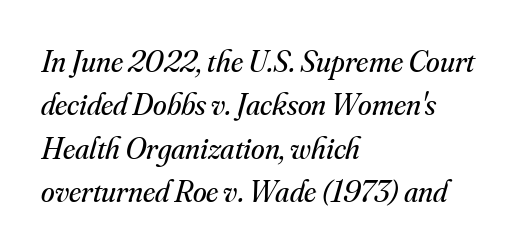
Just letters on the line, the space beneath them empty. The horizontal fit of the characters is conventional and even. In terms of posture, this sample is oblique. The typesetting does not lean heavy: it is not bold.
